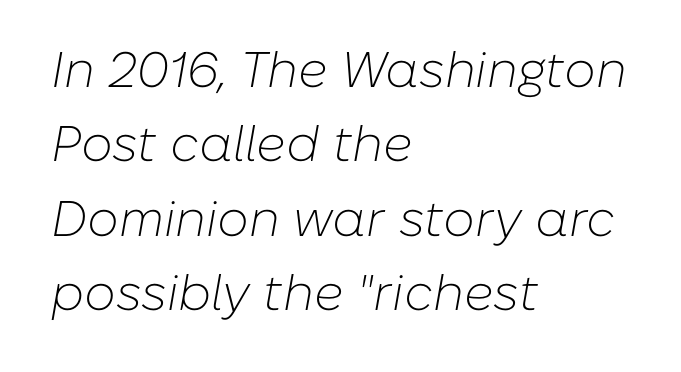
The image shows 50 px light type, italic (leaning right); set left-aligned, normal line spacing (1.49x), normal letter spacing, not underlined; low stroke contrast and a medium x-height.
